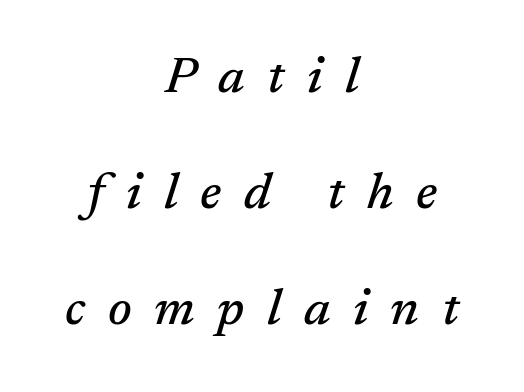
{"serif": "yes", "italic": "yes", "lean": "right", "slant_degrees": 17, "width": "normal", "stroke_contrast": "medium", "x_height": "medium", "monospaced": "no", "underline": "no", "align": "center", "line_spacing": "loose", "line_spacing_ratio": 2.27, "letter_spacing": "wide", "letter_spacing_em": 0.44, "glyph_px": 51}
